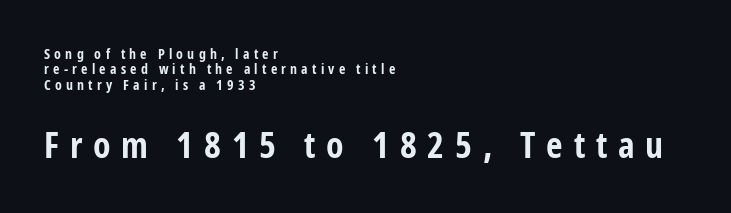
Note: smaller setting up top, larger setting below. Lines of text with bare space underneath. Plenty of ink on the page — the face is bold. You could not count columns in this text — the font is proportionally spaced. The typography opts for an upright posture over an oblique one.
